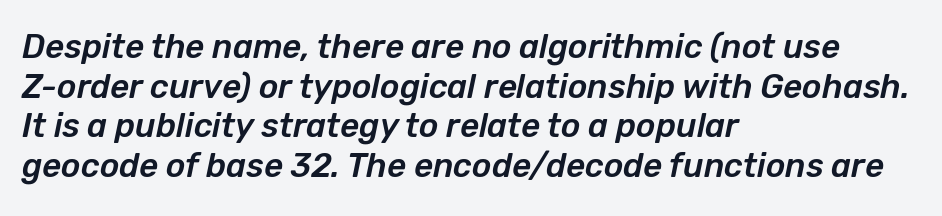
The face used here has a pronounced slope to its letters. Compared with typical body copy, the letter spacing here is the same. Varying glyph widths throughout — classic text-font behaviour. The words here are not underlined.
